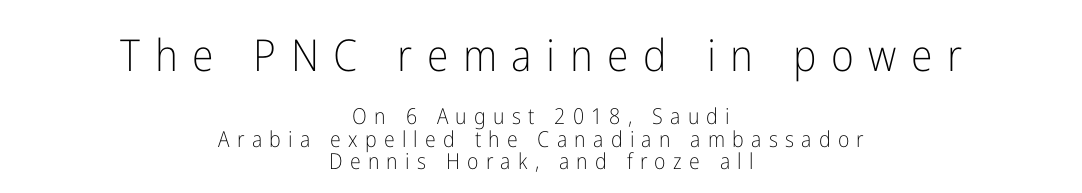
The image shows 44 px light, condensed sans-serif type, upright; set centered, tight line spacing (1.02x), unusually wide letter spacing (+0.33 em), not underlined; the first (top) block is 2.0x larger; low stroke contrast and a medium x-height.
